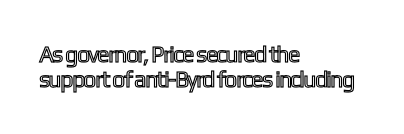
The image shows 23 px text type, upright; set left-aligned, tight line spacing (1.09x), normal letter spacing, not underlined.
